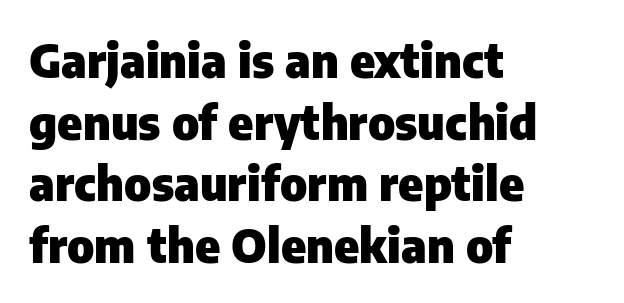
{"serif": "no", "italic": "no", "bold": "yes", "weight": "heavy", "width": "normal", "stroke_contrast": "low", "x_height": "medium", "monospaced": "no", "underline": "no", "align": "left", "line_spacing": "normal", "line_spacing_ratio": 1.31, "letter_spacing": "normal", "letter_spacing_em": 0.0, "glyph_px": 47}
